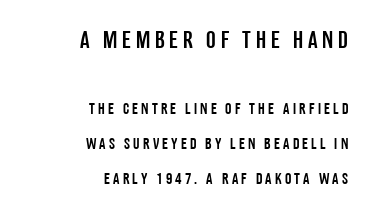
Q: Is the text italic (slanted)? A: No, it is upright.
Q: Is the text underlined? A: No.
Q: How is the paragraph aligned? A: Right-aligned.
Q: Is the spacing between letters normal or unusually wide? A: Unusually wide.
Q: Is the spacing between lines tight, normal or loose? A: Loose.
Q: Which block of text is set in a larger size, the first (top) or the second (bottom)? A: The first (top) one.
